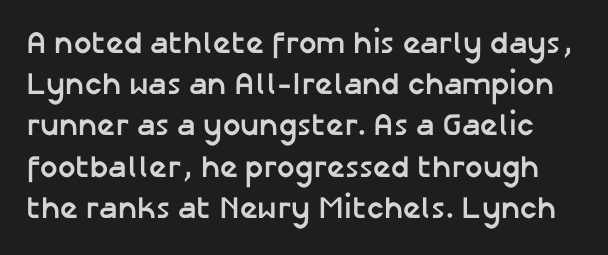
The image shows 31 px semibold sans-serif type, upright; set normal line spacing (1.33x), normal letter spacing, not underlined; low stroke contrast and a medium x-height.
